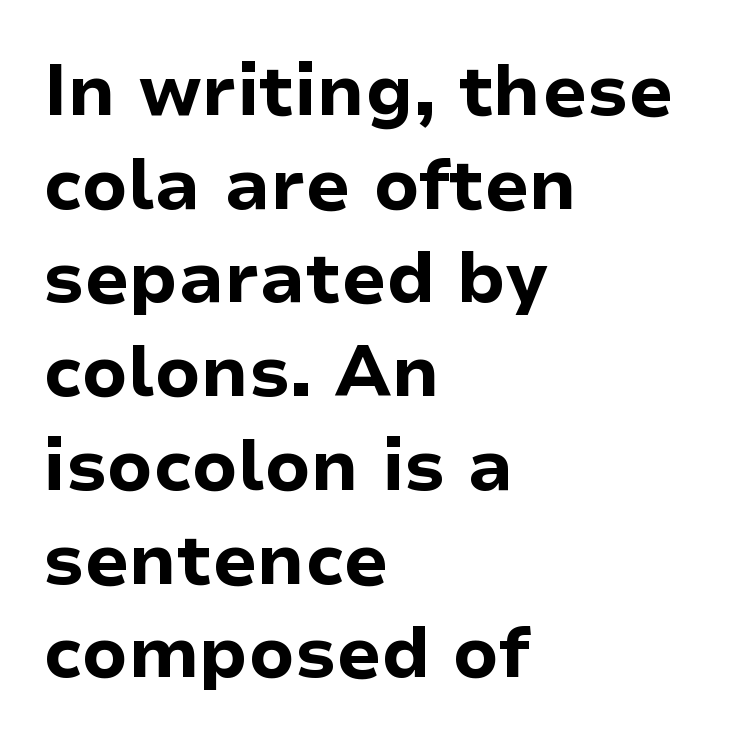
Honestly, the row spacing looks completely unremarkable. This is the regular roman posture of the typeface. Each glyph is drawn with heavy, bold strokes. Type without underlining. The paragraph has a hard left edge and a soft right edge. The tracking reads as untouched default to a designer's eye.
